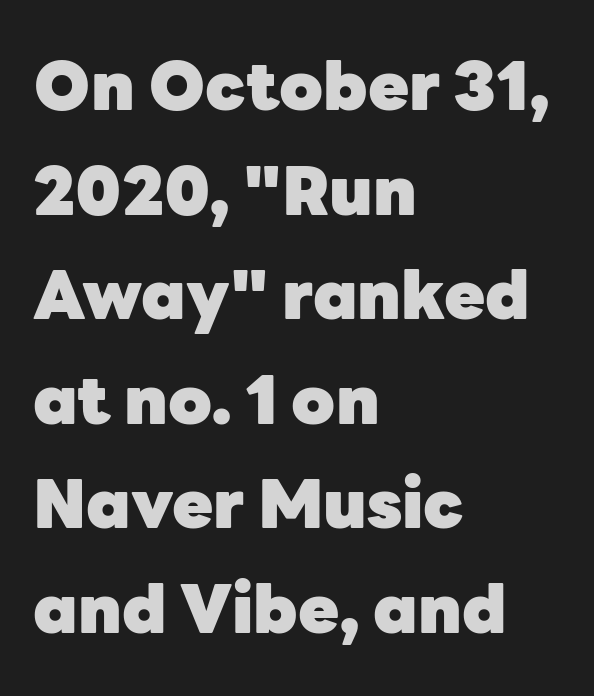
{"serif": "no", "italic": "no", "bold": "yes", "weight": "heavy", "width": "normal", "stroke_contrast": "low", "x_height": "medium", "monospaced": "no", "underline": "no", "align": "left", "line_spacing": "normal", "line_spacing_ratio": 1.56, "letter_spacing": "normal", "letter_spacing_em": 0.0, "glyph_px": 67}
